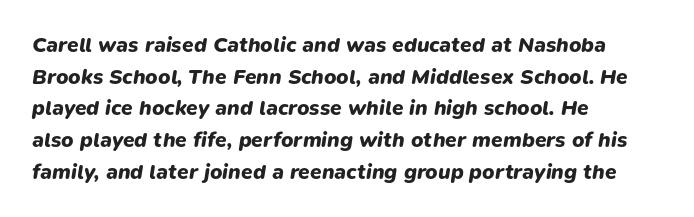
Q: Is the text bold? A: Yes.
Q: Is the text italic (slanted)? A: Yes, it leans right by about 9 degrees.
Q: Is the text underlined? A: No.
Q: How is the paragraph aligned? A: Left-aligned.
Q: Is the spacing between letters normal or unusually wide? A: Normal.
Q: Is the spacing between lines tight, normal or loose? A: Normal.
